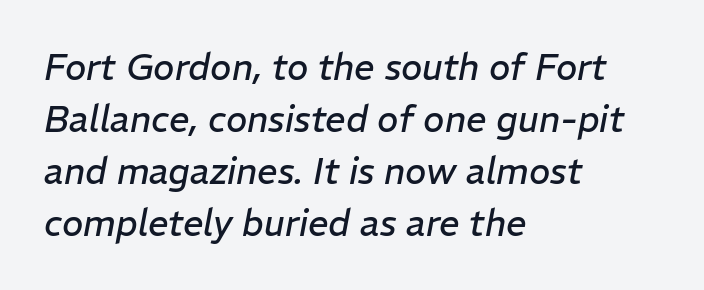
Q: Is the text bold? A: No.
Q: Is the text italic (slanted)? A: Yes, it leans right by about 11 degrees.
Q: Is the text underlined? A: No.
Q: How is the paragraph aligned? A: Left-aligned.
Q: Is the spacing between letters normal or unusually wide? A: Normal.
Q: Is the spacing between lines tight, normal or loose? A: Normal.
Q: Width (condensed, normal, or wide)? A: Normal.
Q: Stroke contrast? A: Low.
Q: x-height? A: Medium.
Q: Monospaced? A: No.
